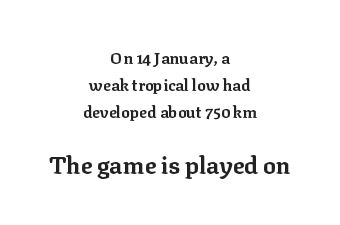
Q: Is the text bold? A: Yes.
Q: Is the text italic (slanted)? A: No, it is upright.
Q: Is the text underlined? A: No.
Q: How is the paragraph aligned? A: Centered.
Q: Is the spacing between letters normal or unusually wide? A: Normal.
Q: Is the spacing between lines tight, normal or loose? A: Normal.
Q: Which block of text is set in a larger size, the first (top) or the second (bottom)? A: The second (bottom) one.
